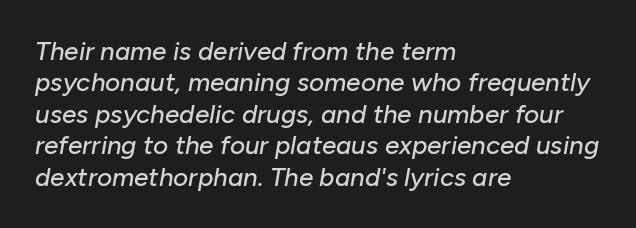
The rag falls on the right side of this text block. Each word holds together tightly as a unit, with standard inter-letter gaps. Notice how the stems are inclined rather than vertical — that's the hallmark of italics. Nobody drew a line under any word here.
